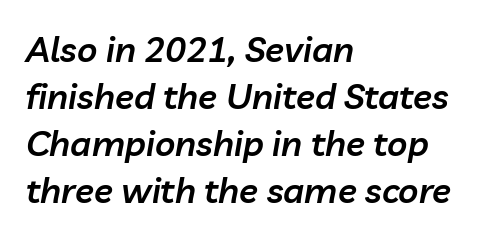
Q: Is the text bold? A: Semi-bold.
Q: Is the text italic (slanted)? A: Yes, it leans right by about 10 degrees.
Q: Is the text underlined? A: No.
Q: How is the paragraph aligned? A: Left-aligned.
Q: Is the spacing between letters normal or unusually wide? A: Normal.
Q: Is the spacing between lines tight, normal or loose? A: Normal.
Q: Width (condensed, normal, or wide)? A: Normal.
Q: Stroke contrast? A: Low.
Q: x-height? A: Medium.
Q: Monospaced? A: No.
